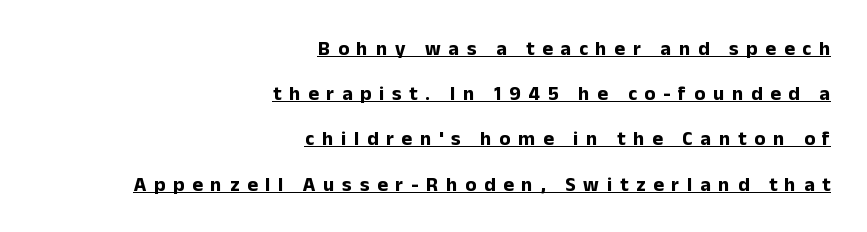
Each line of the rendering has a horizontal stroke beneath the glyphs. Display-style spreading of the glyphs; the letterfit is very open. The rendering uses a bold face; every stroke is thick and dark. Tall strokes in this sample are plumb rather than angled.
